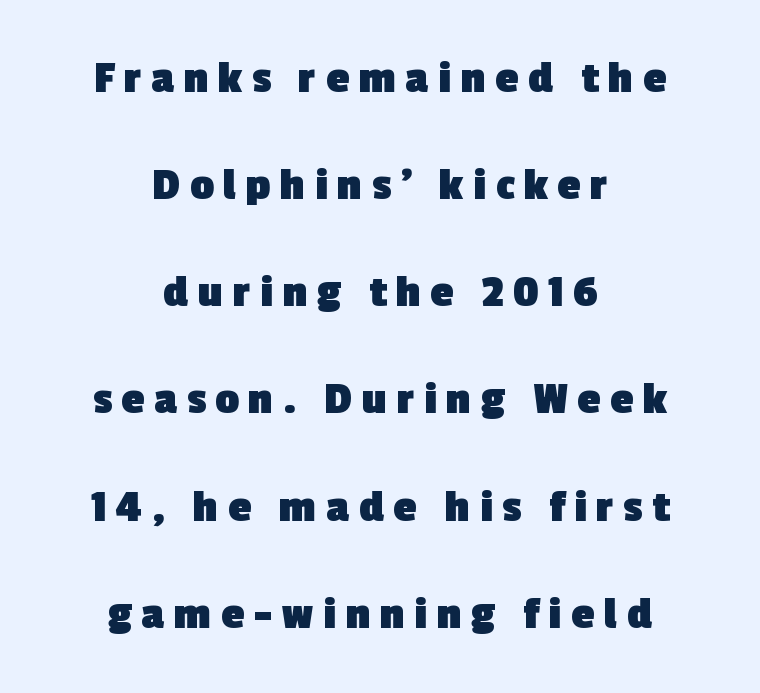
The image shows 47 px heavy sans-serif type; set centered, loose line spacing (2.28x), unusually wide letter spacing (+0.2 em), not underlined; a medium x-height.
